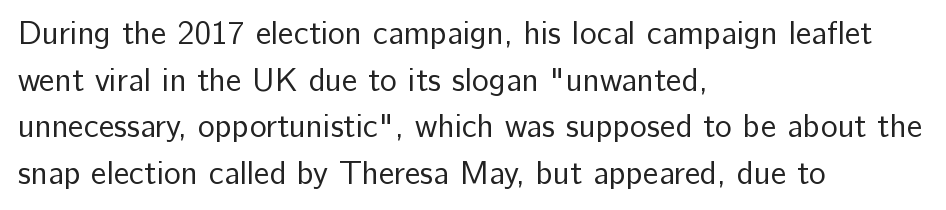
Q: Is the text bold? A: No.
Q: Is the text italic (slanted)? A: No, it is upright.
Q: Is the typeface a serif or a sans-serif typeface? A: Sans-serif.
Q: Is the text underlined? A: No.
Q: How is the paragraph aligned? A: Left-aligned.
Q: Is the spacing between letters normal or unusually wide? A: Normal.
Q: Is the spacing between lines tight, normal or loose? A: Normal.
Q: Width (condensed, normal, or wide)? A: Normal.
Q: Stroke contrast? A: Low.
Q: x-height? A: Medium.
Q: Monospaced? A: No.
